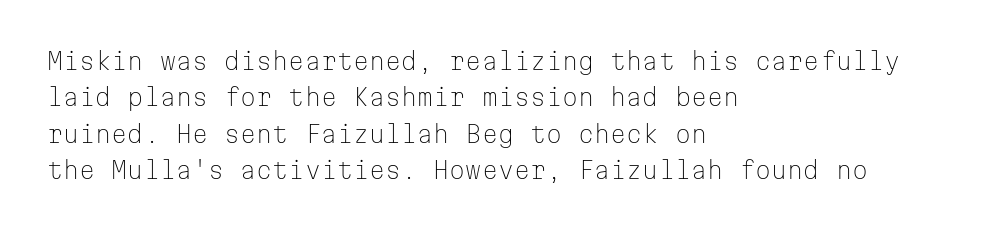
Compared with typical paragraphs, the rows here are spaced about the same. The letterforms sit at book weight or below. Ascenders rise straight up at ninety degrees. The lines are quadded left. Check the space under the baseline: it is left empty. Tracking value appears to be zero — textbook default spacing.
